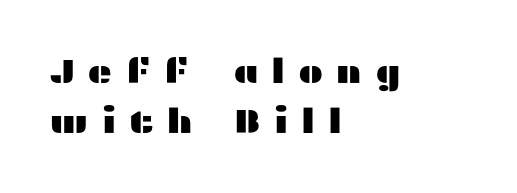
Q: Is the text italic (slanted)? A: No, it is upright.
Q: Is the typeface a serif or a sans-serif typeface? A: Sans-serif.
Q: Is the text underlined? A: No.
Q: How is the paragraph aligned? A: Left-aligned.
Q: Is the spacing between letters normal or unusually wide? A: Unusually wide.
Q: Is the spacing between lines tight, normal or loose? A: Normal.
Q: Width (condensed, normal, or wide)? A: Wide.
Q: Stroke contrast? A: Medium.
Q: x-height? A: Medium.
Q: Monospaced? A: No.
